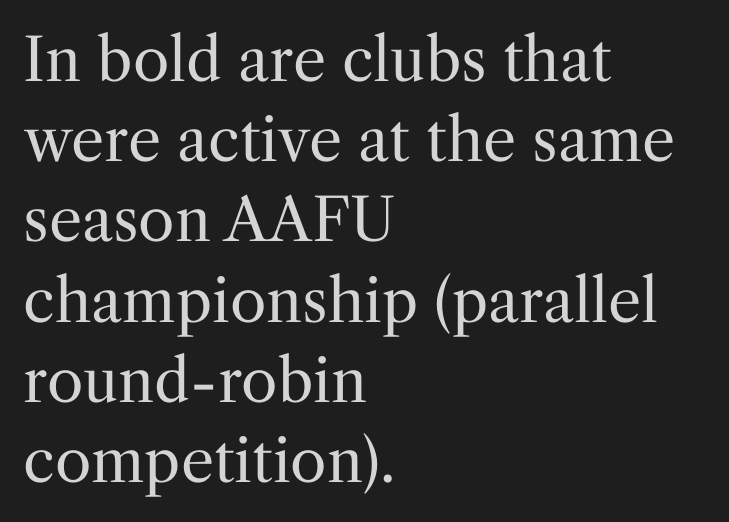
The image shows 59 px regular-weight serif type, upright; set left-aligned, normal line spacing (1.36x), normal letter spacing, not underlined; medium stroke contrast and a medium x-height.
